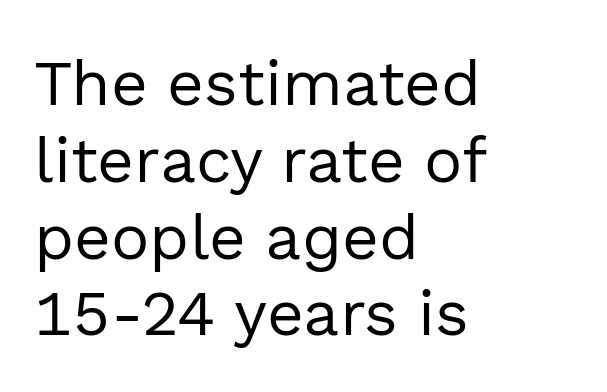
The image shows 64 px regular-weight sans-serif type, upright; set left-aligned, line spacing 1.2x, normal letter spacing, not underlined; a medium x-height.
